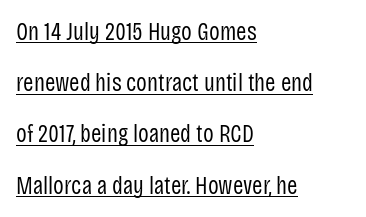
Does the leading feel generous? Absolutely, it's lavish. Caption: standard tracking, unaltered. The typesetting does not lean heavy: it is not bold. Is the block centered? No — it sits flush against the left margin. The passage shown is underscored from start to finish. The lettering holds an erect, upright posture throughout.
